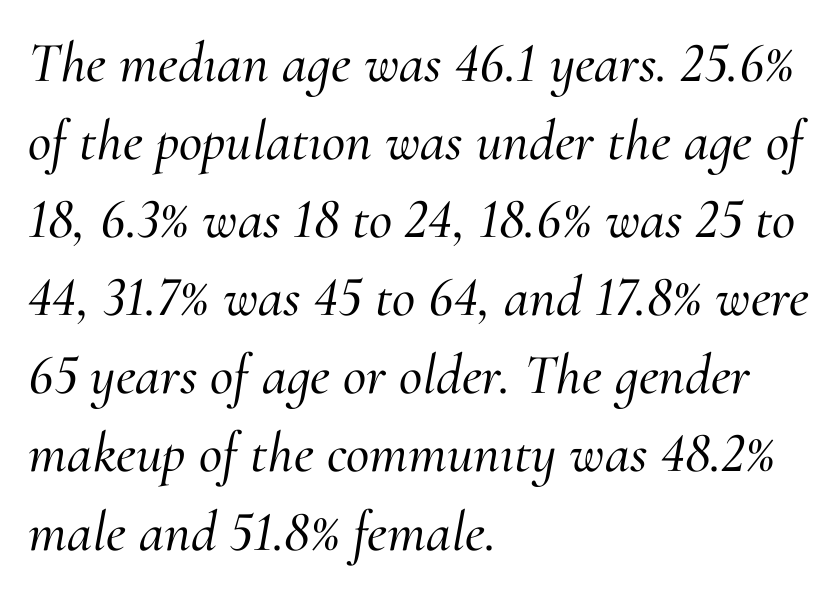
The image shows 57 px serif type, italic (leaning right); set left-aligned, normal line spacing (1.37x), normal letter spacing, not underlined; medium stroke contrast and a small x-height.
